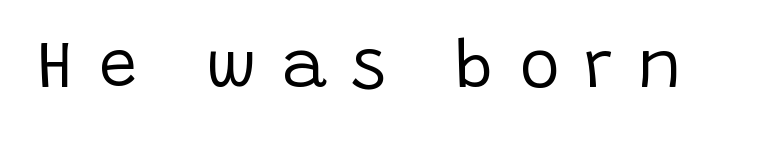
{"serif": "no", "italic": "no", "bold": "no", "weight": "regular", "width": "normal", "stroke_contrast": "low", "x_height": "large", "monospaced": "no", "underline": "no", "letter_spacing": "wide", "letter_spacing_em": 0.36, "glyph_px": 68}
